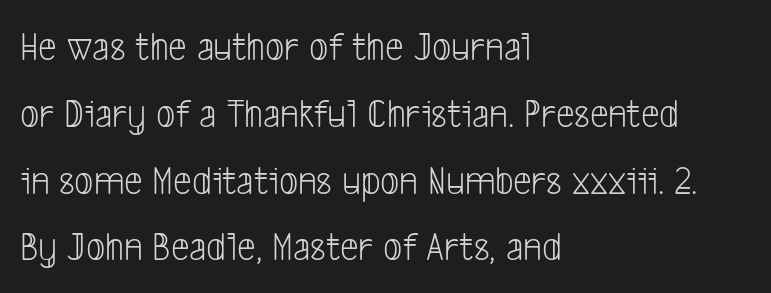
{"serif": "no", "bold": "no", "weight": "light", "width": "condensed", "stroke_contrast": "low", "x_height": "medium", "monospaced": "no", "underline": "no", "align": "left", "line_spacing": "normal", "line_spacing_ratio": 1.59, "letter_spacing": "normal", "letter_spacing_em": 0.0, "glyph_px": 42}
